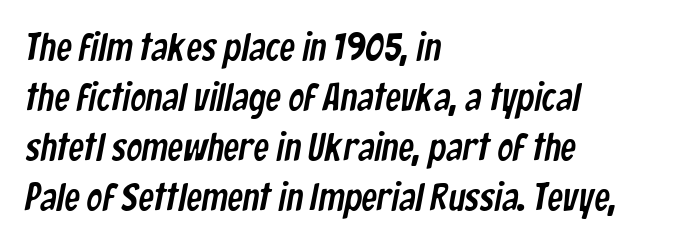
Leading: standard. Type without underlining. These lines are rendered in a variable-pitch font. Standard letterfit; no display-style spreading of the glyphs. The letters carry no serifs — their stems end cleanly without finishing strokes. The ragged edge is on the right, which tells us the setting is flush left.
